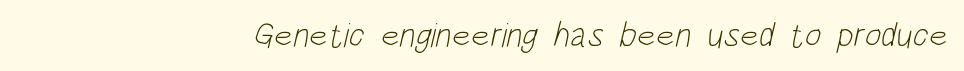
Note the varied advance widths — an 'i' is clearly narrower than an 'm'. The typeface chosen for these lines omits serifs. The paragraph shown leans on its right margin. The weight tops out at a normal text grade. Inter-character spacing is left at the font's built-in metrics. Quick note: underline off.
